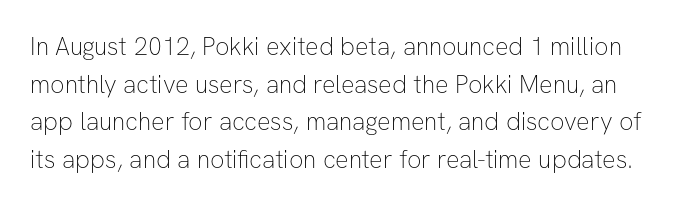
The image shows 25 px text type, upright; set normal line spacing (1.51x), normal letter spacing, not underlined.
